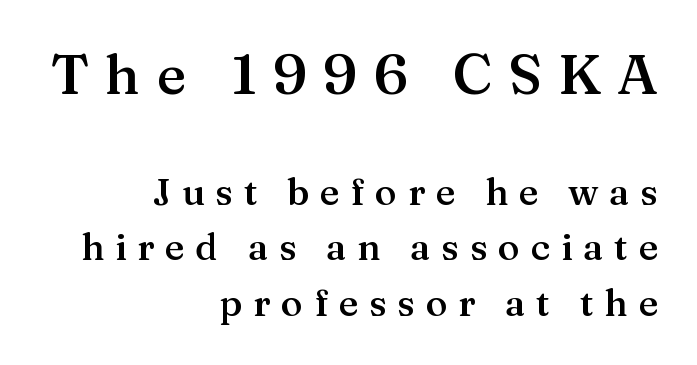
Q: Is the text bold? A: Semi-bold.
Q: Is the text italic (slanted)? A: No, it is upright.
Q: Is the typeface a serif or a sans-serif typeface? A: Serif.
Q: Is the text underlined? A: No.
Q: How is the paragraph aligned? A: Right-aligned.
Q: Is the spacing between letters normal or unusually wide? A: Unusually wide.
Q: Is the spacing between lines tight, normal or loose? A: Normal.
Q: Which block of text is set in a larger size, the first (top) or the second (bottom)? A: The first (top) one.
Q: Width (condensed, normal, or wide)? A: Normal.
Q: Stroke contrast? A: Medium.
Q: x-height? A: Medium.
Q: Monospaced? A: No.
